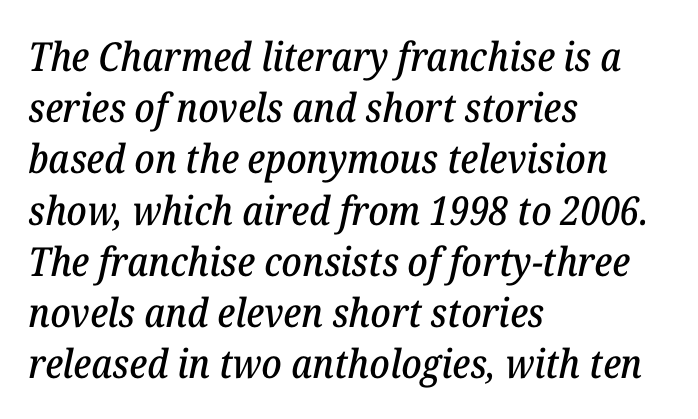
Posture: slanted. The space between consecutive lines is moderate. A bare baseline throughout the passage. Compared with a centered layout, this one pins lines to the left instead. The type is set solid horizontally, with unmodified tracking.
